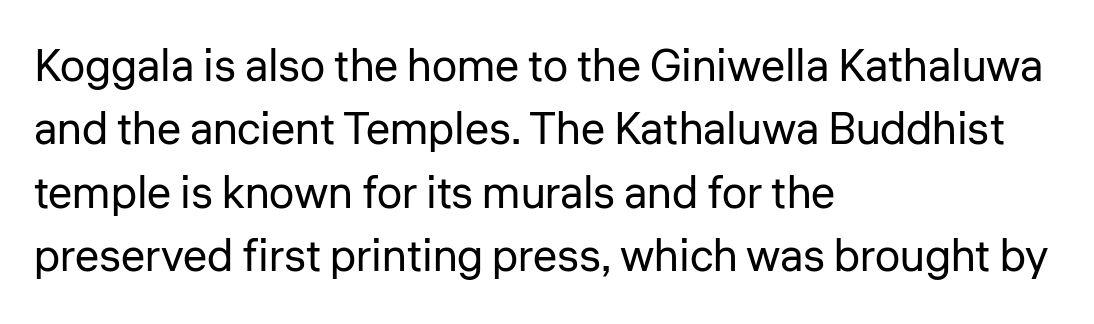
{"serif": "no", "italic": "no", "bold": "no", "weight": "regular", "width": "normal", "stroke_contrast": "low", "x_height": "medium", "monospaced": "no", "underline": "no", "align": "left", "line_spacing": "normal", "line_spacing_ratio": 1.41, "letter_spacing": "normal", "letter_spacing_em": 0.0, "glyph_px": 45}
